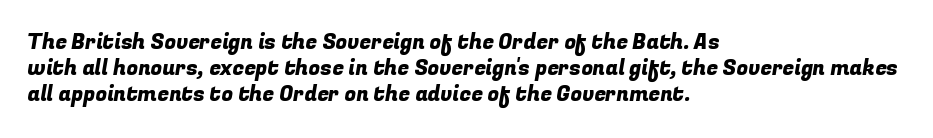
Q: Is the text underlined? A: No.
Q: How is the paragraph aligned? A: Left-aligned.
Q: Is the spacing between letters normal or unusually wide? A: Normal.
Q: Is the spacing between lines tight, normal or loose? A: Normal.
